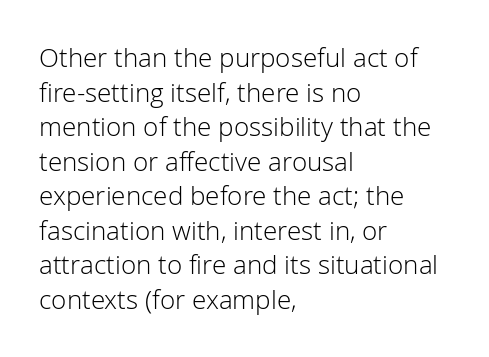
{"italic": "no", "bold": "no", "underline": "no", "align": "left", "line_spacing": "normal", "line_spacing_ratio": 1.33, "letter_spacing": "normal", "letter_spacing_em": 0.0, "glyph_px": 26}
